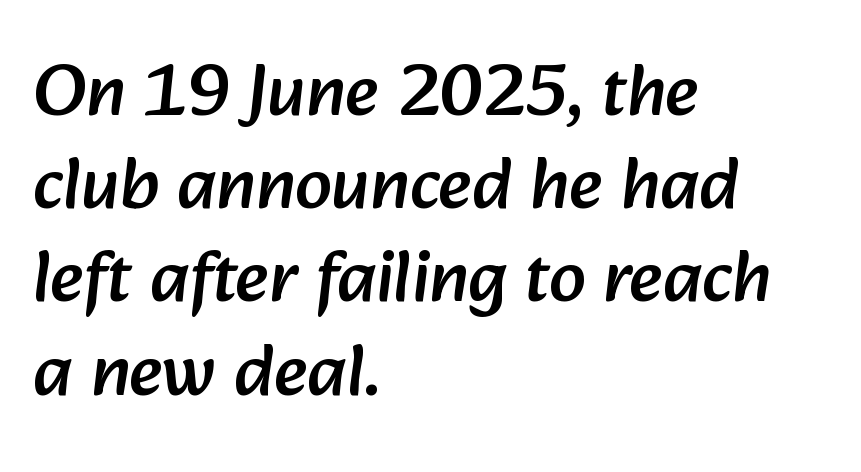
{"serif": "no", "width": "normal", "stroke_contrast": "low", "x_height": "medium", "monospaced": "no", "underline": "no", "align": "left", "line_spacing": "normal", "line_spacing_ratio": 1.26, "letter_spacing": "normal", "letter_spacing_em": 0.0, "glyph_px": 74}
